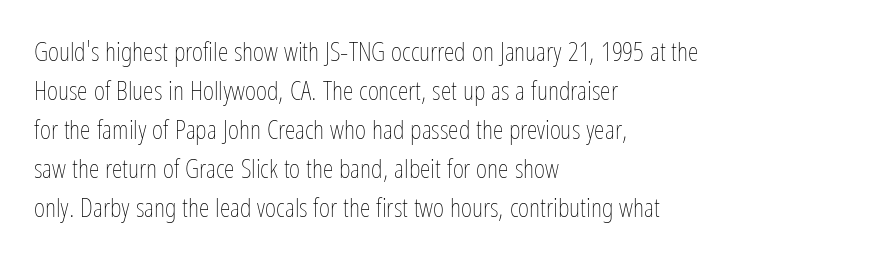
The image shows 27 px text type, upright; set left-aligned, normal line spacing (1.44x), normal letter spacing, not underlined.
